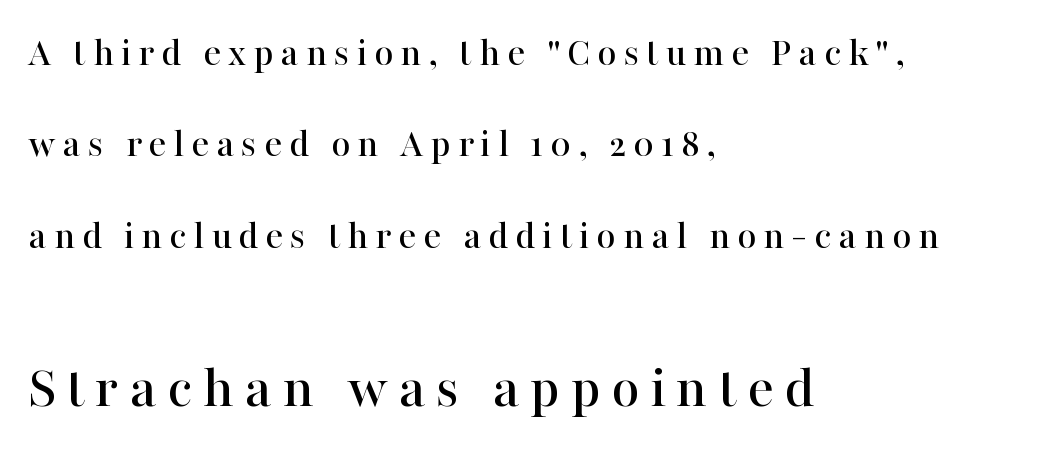
{"serif": "yes", "italic": "no", "width": "normal", "stroke_contrast": "high", "x_height": "medium", "monospaced": "no", "underline": "no", "align": "left", "line_spacing": "loose", "line_spacing_ratio": 2.23, "larger_block": "second", "size_ratio": 1.49, "glyph_px": 61}
